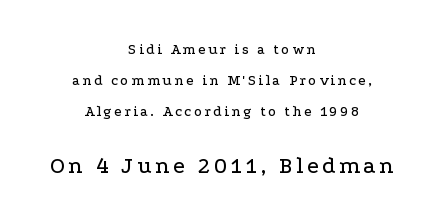
{"italic": "no", "underline": "no", "align": "center", "line_spacing": "loose", "line_spacing_ratio": 2.08, "larger_block": "second", "size_ratio": 1.53, "glyph_px": 23}
